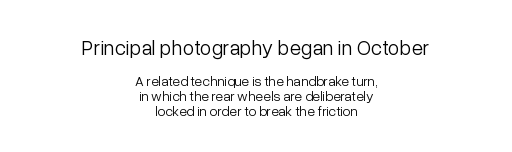
{"italic": "no", "bold": "no", "underline": "no", "align": "center", "line_spacing": "tight", "line_spacing_ratio": 1.06, "letter_spacing": "normal", "letter_spacing_em": 0.0, "larger_block": "first", "size_ratio": 1.5, "glyph_px": 21}
